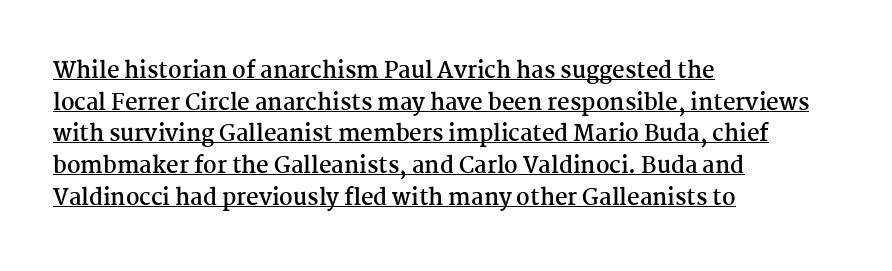
The axis of the letterforms is exactly vertical. Quick note: underline on. These lines sit exactly where default settings would place them. Each line starts at the same left margin while the right side varies. Characters follow at the spacing the type designer built in. How heavy is the stroke? Heavy — this is a bold.
